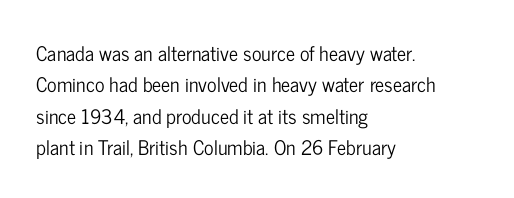
The image shows 20 px text type, upright; set left-aligned, normal line spacing (1.57x), normal letter spacing, not underlined.
